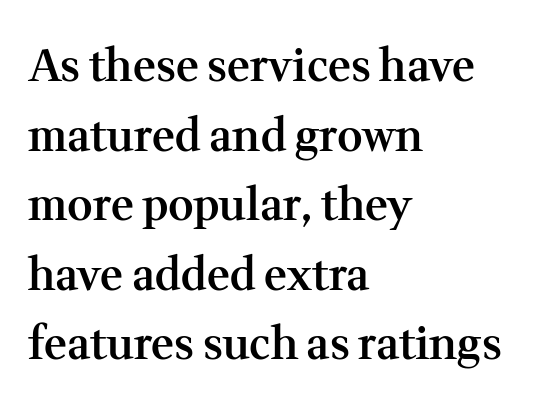
The image shows 44 px semibold serif type, upright; set left-aligned, normal line spacing (1.58x), normal letter spacing, not underlined; medium stroke contrast and a medium x-height.
